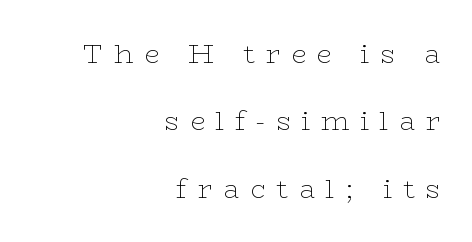
A clean baseline with only descenders dipping below it. Caption: multi-line text, flush right, ragged left. Rows of type keep a wide berth in the vertical direction. The letters stand straight up with perfectly vertical stems. The weight would be labelled regular, book, light, or lighter still.
